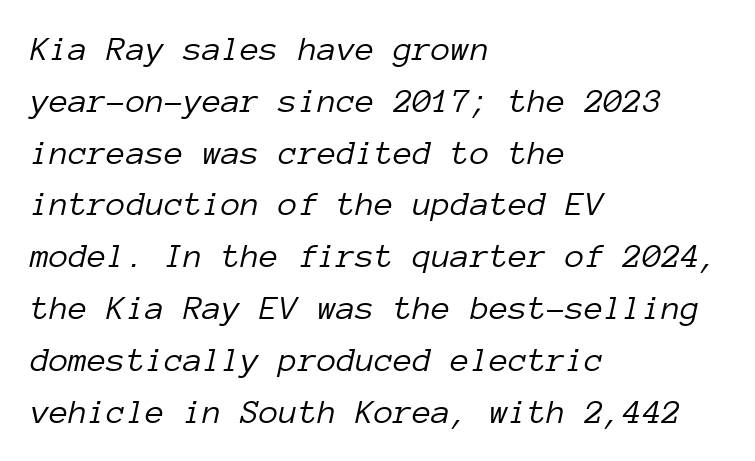
Q: Is the text bold? A: No.
Q: Is the text italic (slanted)? A: Yes, it leans right by about 12 degrees.
Q: Is the text underlined? A: No.
Q: How is the paragraph aligned? A: Left-aligned.
Q: Is the spacing between letters normal or unusually wide? A: Normal.
Q: Is the spacing between lines tight, normal or loose? A: Normal.
Q: Width (condensed, normal, or wide)? A: Normal.
Q: Stroke contrast? A: Low.
Q: x-height? A: Medium.
Q: Monospaced? A: Yes.
